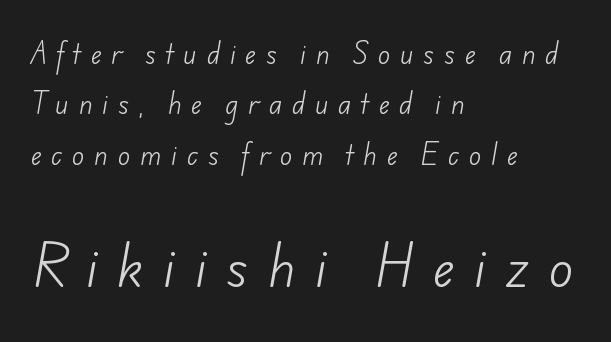
The image shows 50 px light sans-serif type; set left-aligned, loose line spacing (2.02x), unusually wide letter spacing (+0.4 em), not underlined; the second (bottom) block is 2.0x larger; low stroke contrast and a small x-height.
